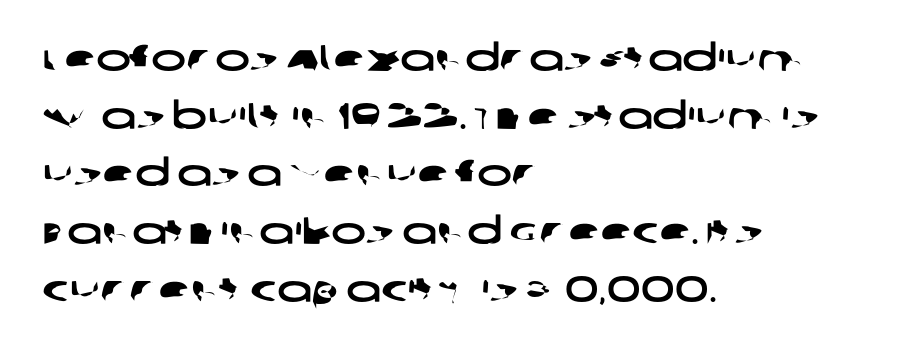
Q: Is the typeface a serif or a sans-serif typeface? A: Sans-serif.
Q: Is the text underlined? A: No.
Q: How is the paragraph aligned? A: Left-aligned.
Q: Is the spacing between letters normal or unusually wide? A: Normal.
Q: Is the spacing between lines tight, normal or loose? A: Normal.
Q: Width (condensed, normal, or wide)? A: Wide.
Q: Stroke contrast? A: Low.
Q: x-height? A: Large.
Q: Monospaced? A: No.
